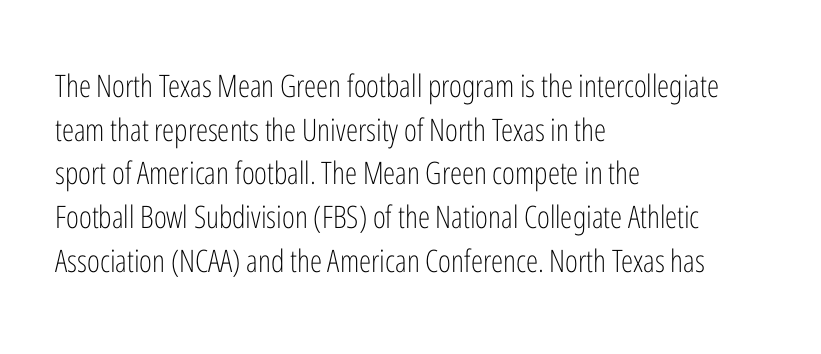
The image shows 31 px light, condensed sans-serif type, upright; set left-aligned, normal line spacing (1.41x), normal letter spacing, not underlined; low stroke contrast and a medium x-height.
